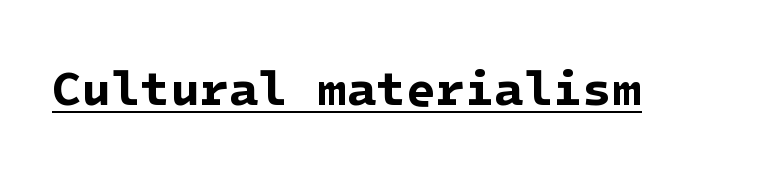
Look at the stroke-to-counter ratio: heavy, a bold. Serif or sans? Sans — the stroke terminals are bare. No extra tracking has been applied to these lines. The face used here appears with an underline applied.
